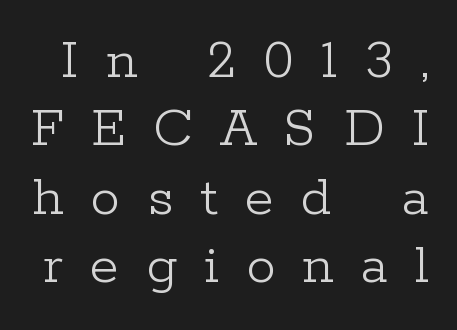
The image shows 59 px light serif type, upright; set line spacing 1.16x, unusually wide letter spacing (+0.46 em), not underlined; low stroke contrast and a medium x-height.
